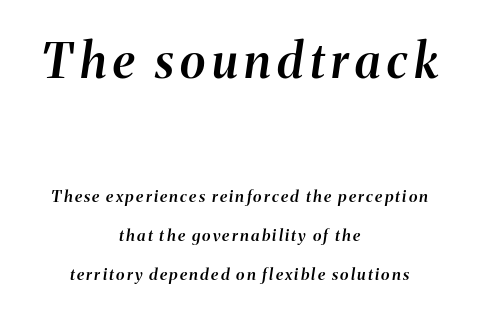
A semibold gives these letters moderate extra thickness, short of bold. The baseline area is clear. Visually the block forms a symmetrical silhouette, jagged on both flanks. Summary of vertical rhythm: relaxed, with wide interline spacing.
